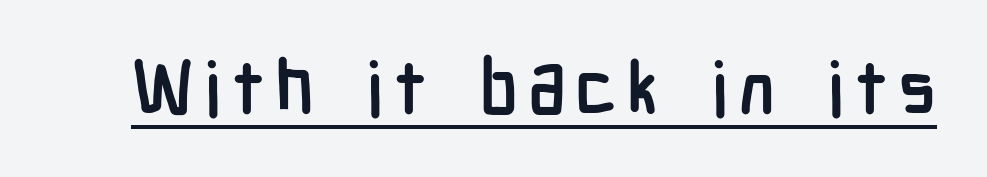
Q: Is the text bold? A: Yes.
Q: Is the text italic (slanted)? A: No, it is upright.
Q: Is the typeface a serif or a sans-serif typeface? A: Sans-serif.
Q: Is the text underlined? A: Yes.
Q: Width (condensed, normal, or wide)? A: Condensed.
Q: Stroke contrast? A: Low.
Q: x-height? A: Medium.
Q: Monospaced? A: No.
